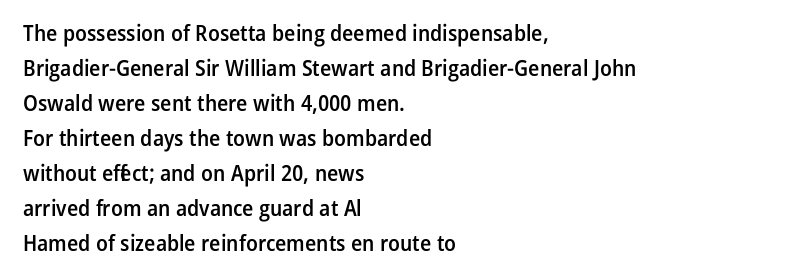
{"italic": "no", "bold": "semi", "underline": "no", "align": "left", "line_spacing": "normal", "line_spacing_ratio": 1.52, "letter_spacing": "normal", "letter_spacing_em": 0.0, "glyph_px": 23}
